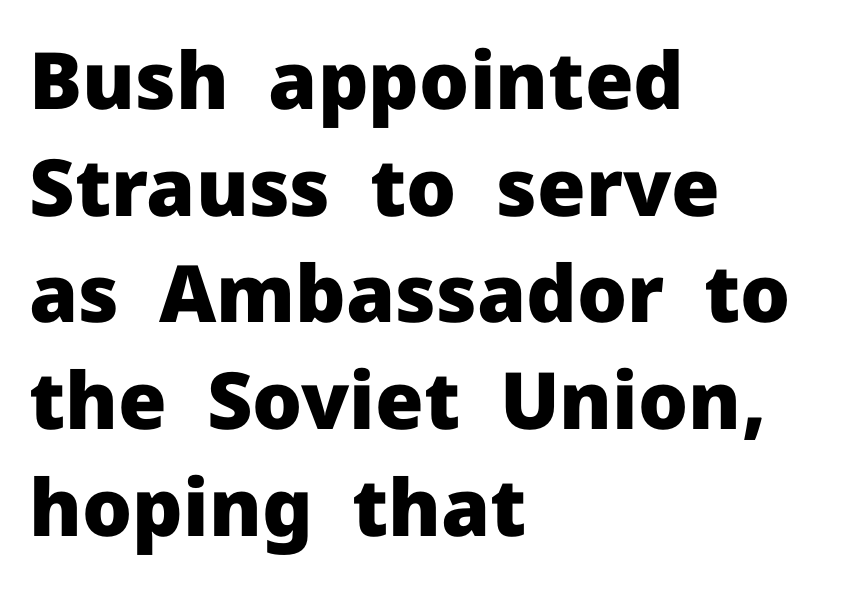
The lines in this sample share a left origin and differ only in where they stop. Spacing between characters is what you'd get straight out of the box. Reading down the column, the eye jumps a familiar distance to each next line. Proportional: the letters do not fall into vertical columns. Nobody drew a line under any word here.
